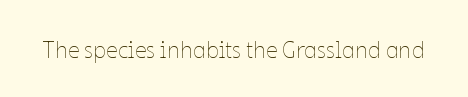
The image shows 23 px text type, upright; set normal letter spacing, not underlined.
